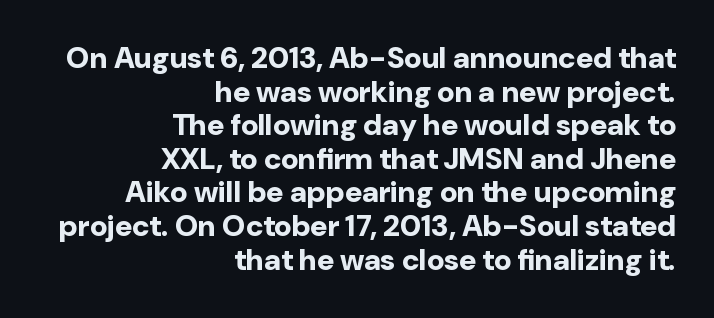
The image shows 30 px bold sans-serif type, upright; set right-aligned, tight line spacing (1.12x), normal letter spacing, not underlined; low stroke contrast and a medium x-height.
